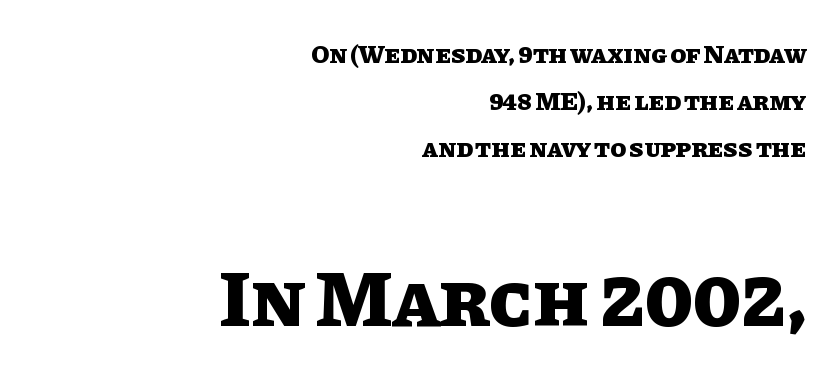
{"italic": "no", "bold": "yes", "weight": "heavy", "width": "normal", "stroke_contrast": "low", "x_height": "large", "monospaced": "no", "underline": "no", "align": "right", "line_spacing_ratio": 1.8, "letter_spacing": "normal", "letter_spacing_em": 0.0, "larger_block": "second", "size_ratio": 3.04, "glyph_px": 79}
